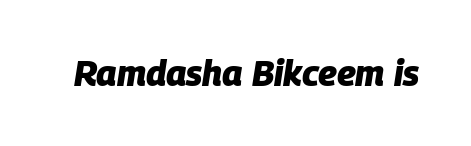
Q: Is the text bold? A: Yes.
Q: Is the text italic (slanted)? A: Yes, it leans right by about 9 degrees.
Q: Is the text underlined? A: No.
Q: Is the spacing between letters normal or unusually wide? A: Normal.
Q: Width (condensed, normal, or wide)? A: Normal.
Q: Stroke contrast? A: Low.
Q: x-height? A: Large.
Q: Monospaced? A: No.
